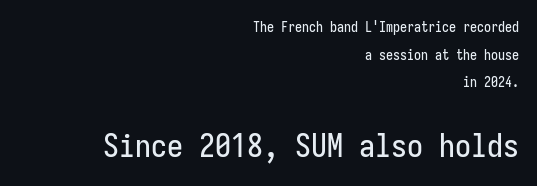
Q: Is the text italic (slanted)? A: No, it is upright.
Q: Is the typeface a serif or a sans-serif typeface? A: Sans-serif.
Q: Is the text underlined? A: No.
Q: How is the paragraph aligned? A: Right-aligned.
Q: Is the spacing between letters normal or unusually wide? A: Normal.
Q: Is the spacing between lines tight, normal or loose? A: Loose.
Q: Which block of text is set in a larger size, the first (top) or the second (bottom)? A: The second (bottom) one.
Q: Width (condensed, normal, or wide)? A: Condensed.
Q: Stroke contrast? A: Low.
Q: x-height? A: Medium.
